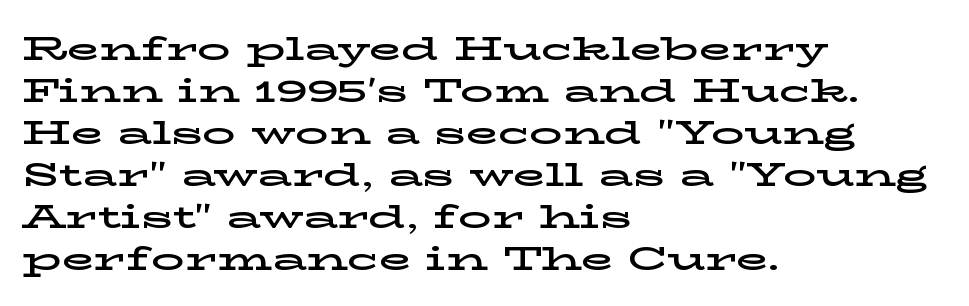
Serifs: yes, visible at the terminals of the letterforms. These lines sit exactly where default settings would place them. The setting favours the left margin, as ordinary paragraphs usually do. Proportional: the letters do not fall into vertical columns.
